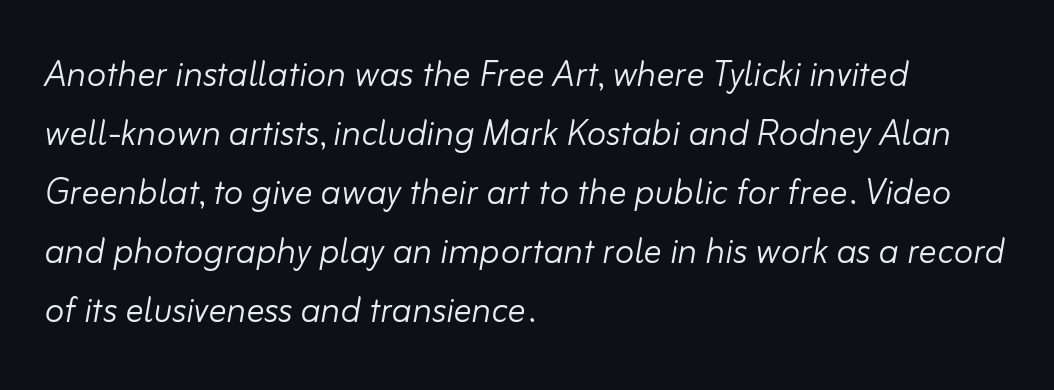
Q: Is the text bold? A: No.
Q: Is the text italic (slanted)? A: Yes, it leans right by about 10 degrees.
Q: Is the text underlined? A: No.
Q: How is the paragraph aligned? A: Left-aligned.
Q: Is the spacing between letters normal or unusually wide? A: Normal.
Q: Is the spacing between lines tight, normal or loose? A: Normal.
Q: Width (condensed, normal, or wide)? A: Normal.
Q: Stroke contrast? A: Low.
Q: x-height? A: Small.
Q: Monospaced? A: No.
